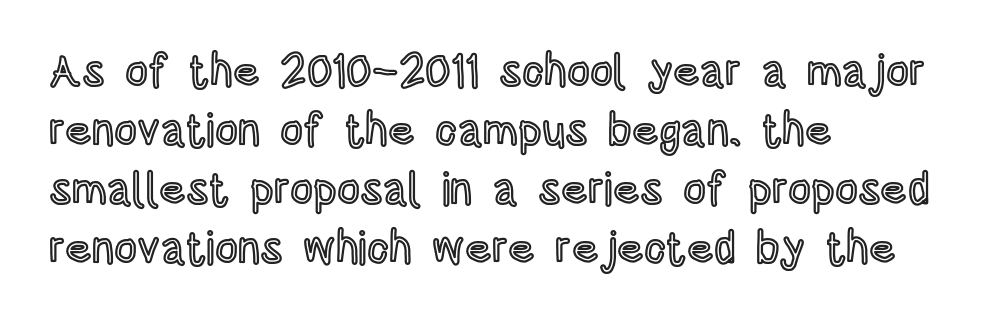
The image shows 45 px condensed type, upright; set left-aligned, normal line spacing (1.31x), normal letter spacing, not underlined; a large x-height.
